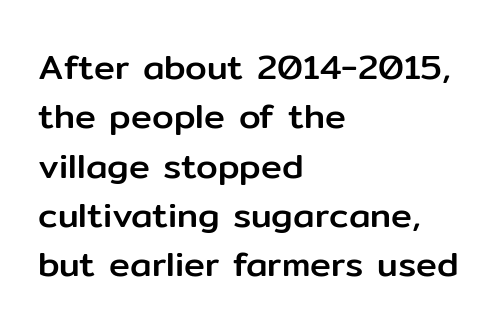
Plain, unruled lines of type. Proportional: the letters do not fall into vertical columns. The typography opts for an upright posture over an oblique one. These lines keep a tight, regular rhythm from letter to letter.
